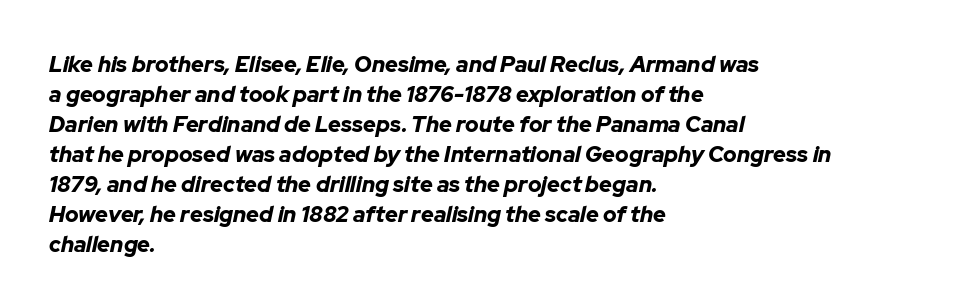
The image shows 22 px bold type, italic (leaning right); set left-aligned, normal line spacing (1.36x), normal letter spacing, not underlined.
